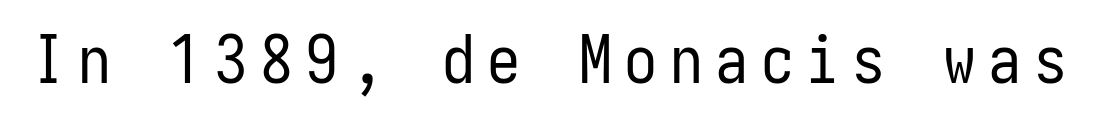
{"serif": "no", "italic": "no", "bold": "no", "weight": "regular", "width": "condensed", "stroke_contrast": "low", "x_height": "medium", "underline": "no", "glyph_px": 66}
